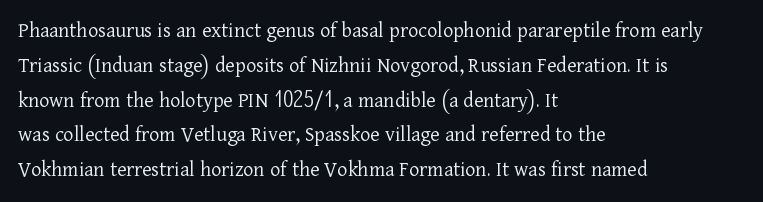
All the whitespace from short lines collects on the right. No extra tracking has been applied to these lines. Characters remain perfectly vertical along every line. The space beneath each line is pristine and unruled. Vertical stems look standard width or narrower in stroke.
